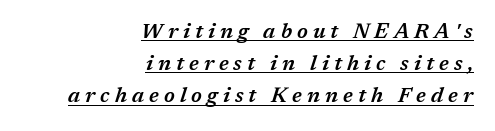
The image shows 21 px text type, italic (leaning right); set right-aligned, normal line spacing (1.53x), unusually wide letter spacing (+0.24 em), underlined.
